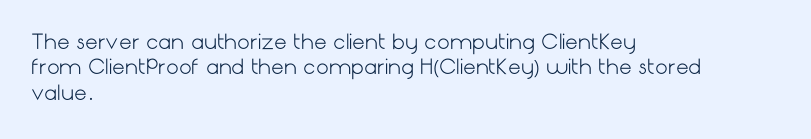
The rows are spaced the way most documents space them. Weight: in the light-to-regular range. Each word holds together tightly as a unit, with standard inter-letter gaps. Nobody drew a line under any word here.
